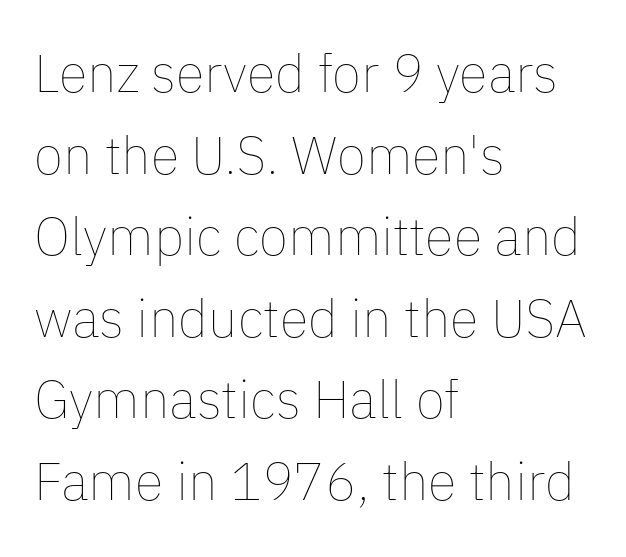
Q: Is the text bold? A: No.
Q: Is the text italic (slanted)? A: No, it is upright.
Q: Is the text underlined? A: No.
Q: How is the paragraph aligned? A: Left-aligned.
Q: Is the spacing between letters normal or unusually wide? A: Normal.
Q: Is the spacing between lines tight, normal or loose? A: Normal.
Q: Width (condensed, normal, or wide)? A: Normal.
Q: Stroke contrast? A: Low.
Q: x-height? A: Medium.
Q: Monospaced? A: No.
